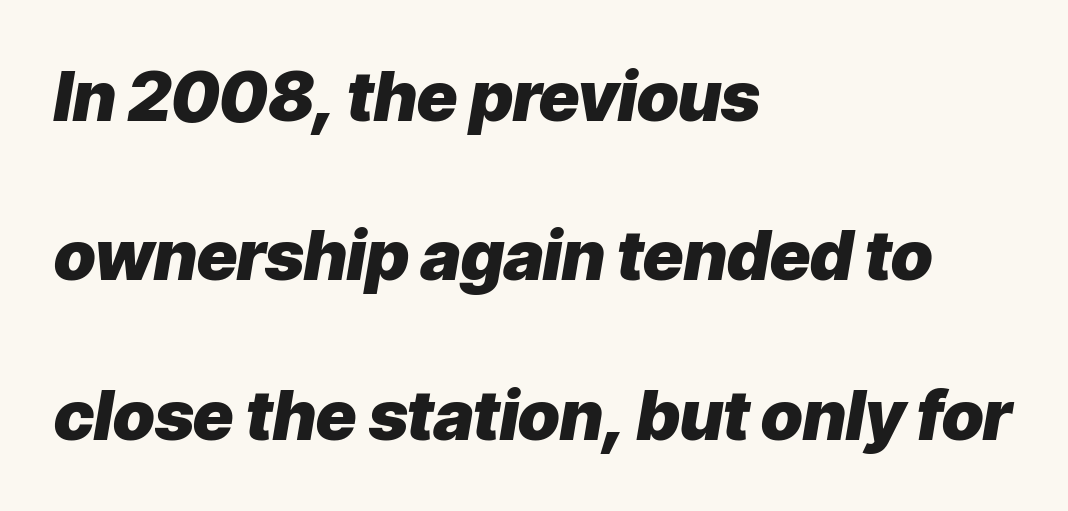
{"italic": "yes", "lean": "right", "slant_degrees": 9, "bold": "yes", "weight": "heavy", "width": "normal", "stroke_contrast": "low", "x_height": "medium", "monospaced": "no", "underline": "no", "align": "left", "line_spacing": "loose", "line_spacing_ratio": 2.31, "letter_spacing": "normal", "letter_spacing_em": 0.0, "glyph_px": 69}
